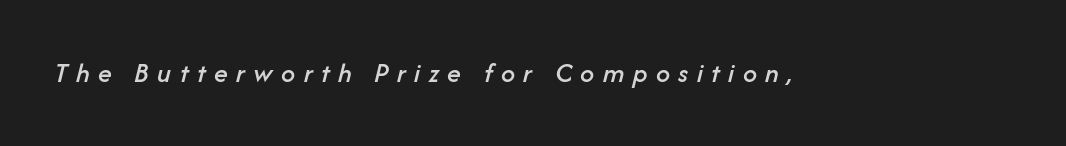
The string is rendered with underlining switched off. Observe the lean: these are italic letterforms. Note the varied advance widths — an 'i' is clearly narrower than an 'm'. Honestly, the letter spacing is so wide it's the main thing you notice.
